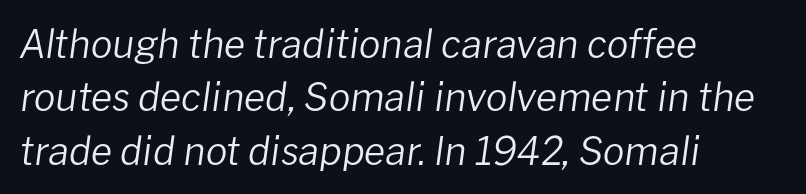
The image shows 39 px regular-weight type, italic (leaning right); set left-aligned, normal line spacing (1.37x), normal letter spacing, not underlined; low stroke contrast and a medium x-height.
